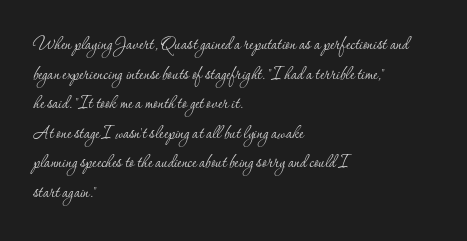
{"bold": "no", "underline": "no", "align": "left", "line_spacing": "normal", "line_spacing_ratio": 1.41, "letter_spacing": "normal", "letter_spacing_em": 0.0, "glyph_px": 21}
